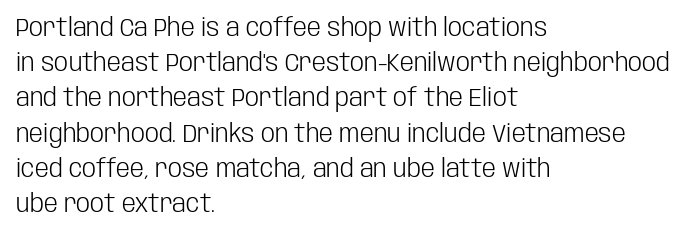
Weight: not bold — regular or lighter. Summary of vertical rhythm: regular, with standard interline spacing. Italic? Not at all — the glyphs are vertical. Words appear dense and cohesive because spacing is normal. Glance below the letters and you will spot only blank space.
